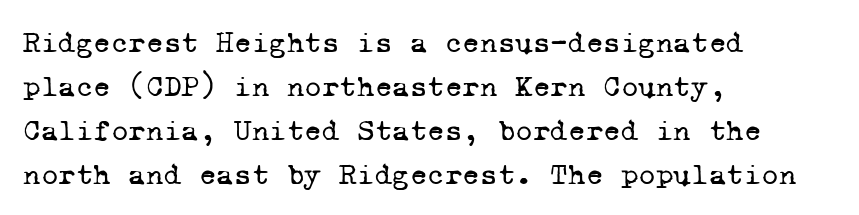
{"serif": "yes", "bold": "no", "weight": "regular", "width": "normal", "stroke_contrast": "low", "x_height": "medium", "monospaced": "yes", "underline": "no", "align": "left", "line_spacing": "normal", "line_spacing_ratio": 1.47, "letter_spacing": "normal", "letter_spacing_em": 0.0, "glyph_px": 30}
